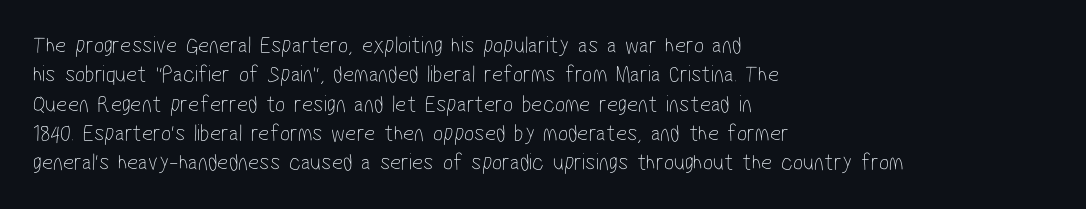
No extra tracking has been applied to these lines. The typesetting does not lean heavy: it is not bold. In CSS terms this would be text-align: left. Decoration check: the copy has no underline.
